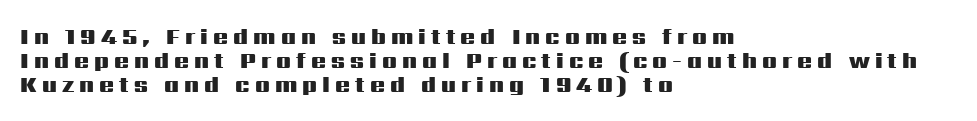
Beneath every word, the page is bare. Students, observe: this is what under-led, compact text looks like. Reading down the block, your eye returns to a fixed left position each line. The tracking reads as deliberately expanded to a designer's eye. Nope, not italic — everything's standing straight. Thick stems and heavy bowls — unmistakably bold.
